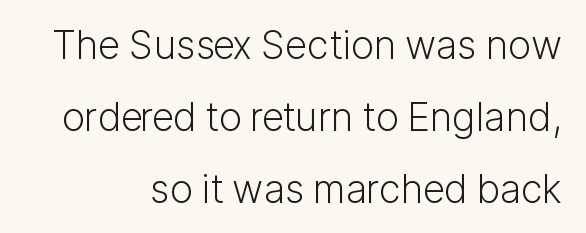
Q: Is the text bold? A: No.
Q: Is the text italic (slanted)? A: No, it is upright.
Q: Is the typeface a serif or a sans-serif typeface? A: Sans-serif.
Q: Is the text underlined? A: No.
Q: How is the paragraph aligned? A: Right-aligned.
Q: Is the spacing between letters normal or unusually wide? A: Normal.
Q: Width (condensed, normal, or wide)? A: Normal.
Q: Stroke contrast? A: Low.
Q: x-height? A: Medium.
Q: Monospaced? A: No.
